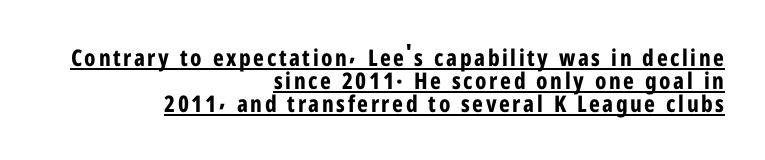
Q: Is the text bold? A: Yes.
Q: Is the text italic (slanted)? A: No, it is upright.
Q: Is the text underlined? A: Yes.
Q: How is the paragraph aligned? A: Right-aligned.
Q: Is the spacing between lines tight, normal or loose? A: Tight.
